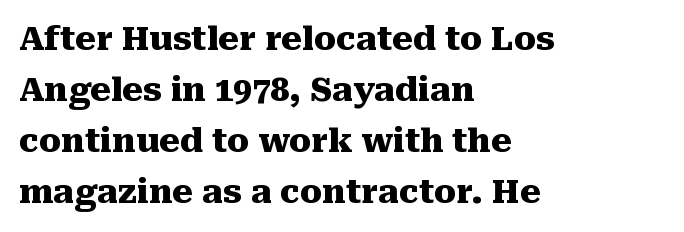
{"serif": "yes", "italic": "no", "bold": "yes", "weight": "heavy", "width": "normal", "stroke_contrast": "medium", "x_height": "medium", "monospaced": "no", "underline": "no", "align": "left", "line_spacing": "normal", "line_spacing_ratio": 1.55, "letter_spacing": "normal", "letter_spacing_em": 0.0, "glyph_px": 33}
